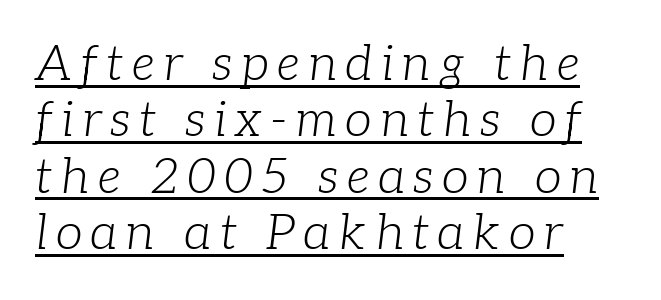
Vertical stems look standard width or narrower in stroke. Stroke terminals: seriffed. Somebody hit Ctrl+U on this one — the words are underlined. Compared with ordinary roman type, these characters are visibly tilted.
